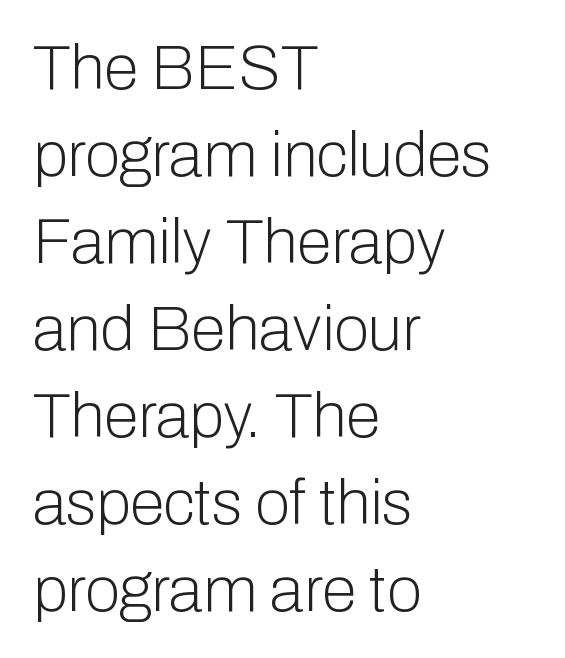
The image shows 63 px light sans-serif type, upright; set left-aligned, normal line spacing (1.38x), normal letter spacing, not underlined; low stroke contrast and a medium x-height.
